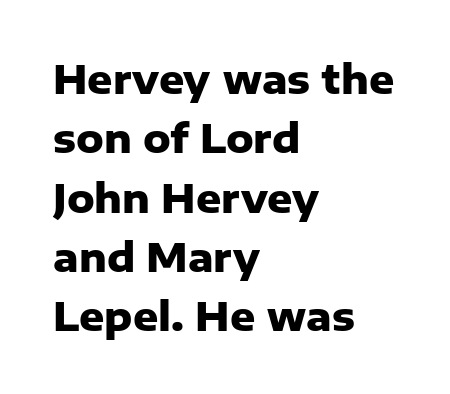
A typesetter would call this proportional, since set widths differ per character. Does the leading feel generous? No, just average. The baseline area is clear. The typeface chosen for these lines omits serifs. How heavy is the stroke? Heavy — this is a bold. Rendered with straight, roman letterforms.
